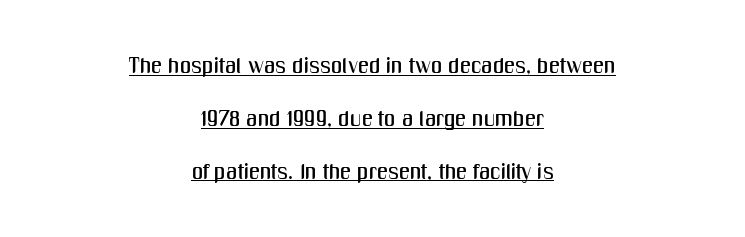
Q: Is the text italic (slanted)? A: No, it is upright.
Q: Is the text underlined? A: Yes.
Q: How is the paragraph aligned? A: Centered.
Q: Is the spacing between letters normal or unusually wide? A: Normal.
Q: Is the spacing between lines tight, normal or loose? A: Loose.
